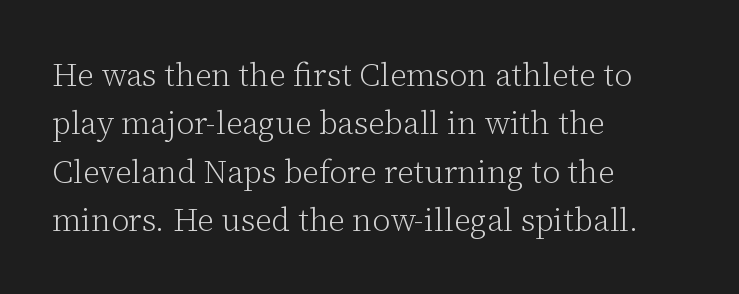
{"serif": "yes", "italic": "no", "bold": "no", "weight": "light", "width": "normal", "stroke_contrast": "low", "x_height": "medium", "monospaced": "no", "underline": "no", "align": "left", "line_spacing": "normal", "line_spacing_ratio": 1.51, "letter_spacing": "normal", "letter_spacing_em": 0.0, "glyph_px": 32}
